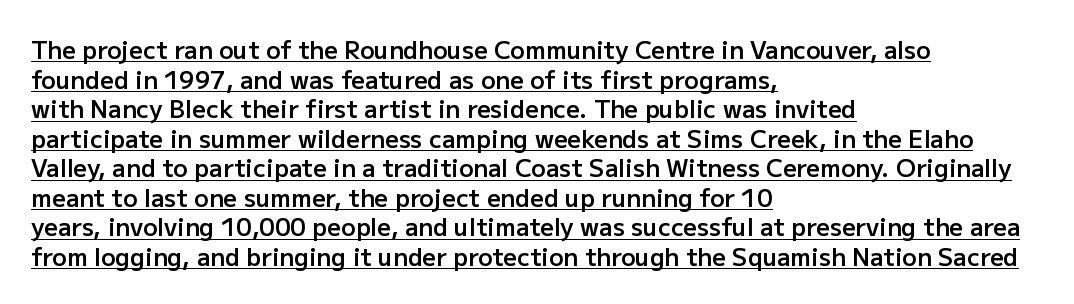
The image shows 24 px text type, upright; set left-aligned, line spacing 1.23x, normal letter spacing, underlined.
